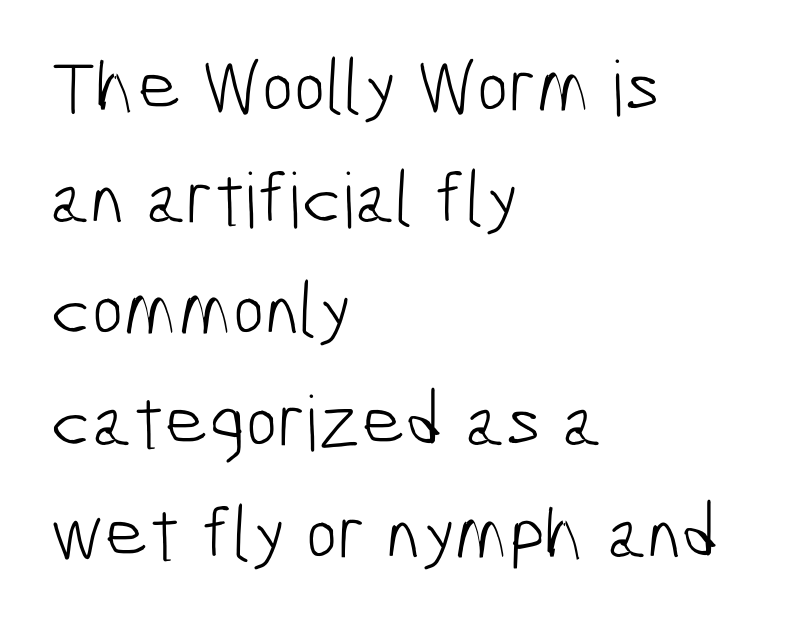
The image shows 76 px light, condensed sans-serif type; set left-aligned, normal line spacing (1.47x), normal letter spacing, not underlined; low stroke contrast and a medium x-height.
